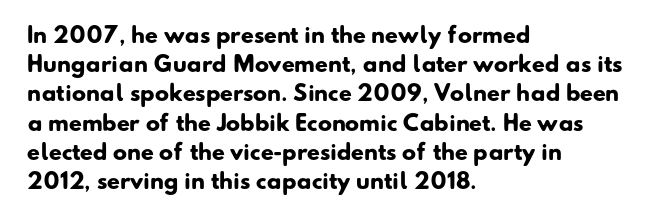
The image shows 21 px bold type; set left-aligned, normal line spacing (1.39x), normal letter spacing, not underlined.
